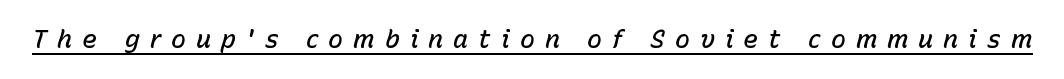
Typesetter's note: demi weight, one step under bold. It's the slanting kind of type. You can see a thin bar hugging the bottom of the glyphs. Tracking value appears strongly positive — letters spread wide.
